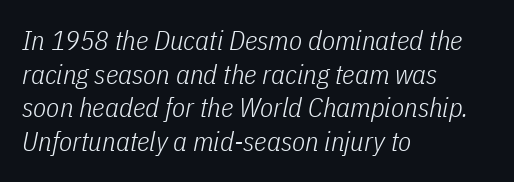
Nobody touched the tracking dial on this one. Weight: in the light-to-regular range. Every character sits at an angle, as italics do. Quick note: underline off.
